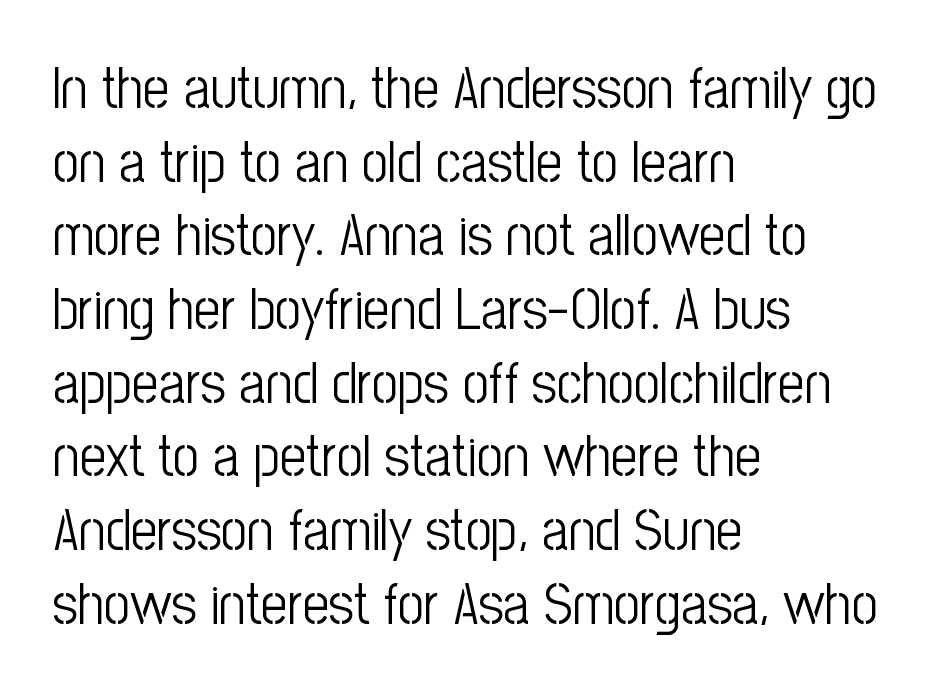
{"serif": "no", "italic": "no", "bold": "no", "weight": "light", "width": "condensed", "stroke_contrast": "low", "x_height": "medium", "monospaced": "no", "underline": "no", "align": "left", "line_spacing": "normal", "line_spacing_ratio": 1.27, "letter_spacing": "normal", "letter_spacing_em": 0.0, "glyph_px": 58}
